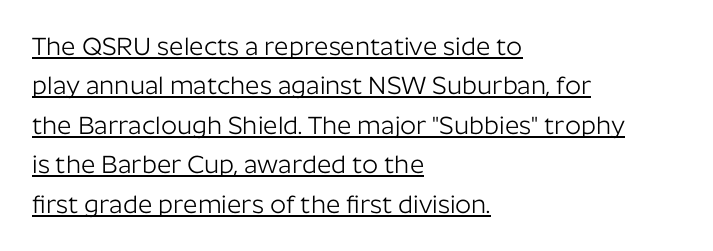
If you drew a line through each stem, it would be perfectly vertical. Reading down the column, the eye jumps a familiar distance to each next line. The strokes carry an ordinary text weight at most. Looks like someone drew a line under every word here. Is the letter spacing exaggerated? No — it looks like the ordinary default. Notice how the passage keeps a crisp vertical edge on the left only.
